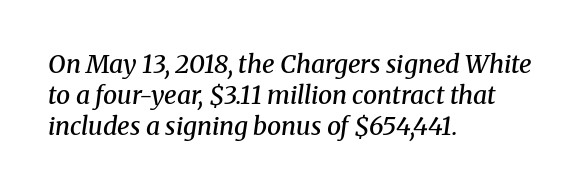
A fair bit of extra ink — the face is semibold, not bold. The words here are not underlined. In terms of posture, this sample is oblique. The typesetter chose a ragged-right arrangement here.
